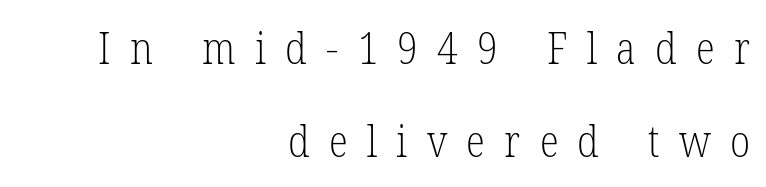
The image shows 44 px light, condensed serif type, upright; set right-aligned, loose line spacing (2.12x), unusually wide letter spacing (+0.44 em), not underlined; low stroke contrast and a medium x-height.
